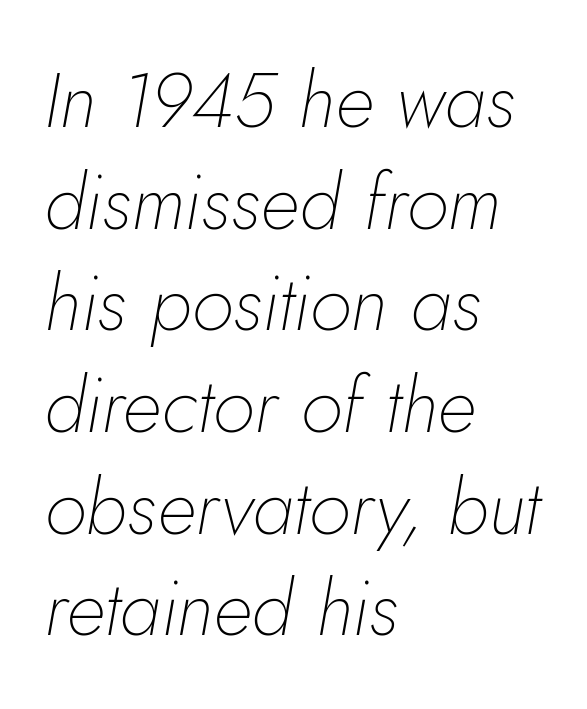
Varying glyph widths throughout — classic text-font behaviour. Summary of weight: not heavy and not bold. The type is set solid horizontally, with unmodified tracking. Anything drawn beneath the words? Only blank space.
